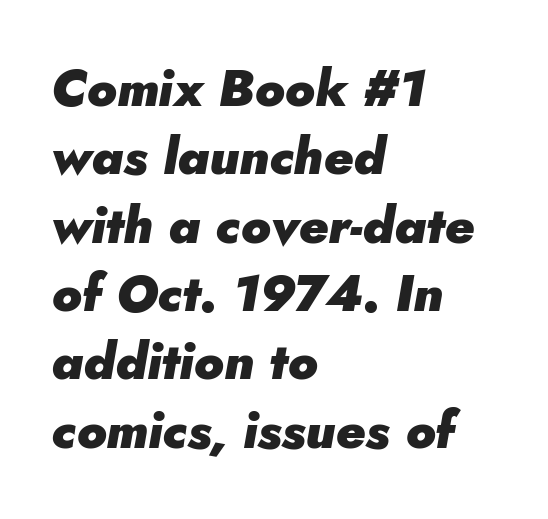
The image shows 51 px heavy type, italic (leaning right); set left-aligned, normal line spacing (1.34x), normal letter spacing, not underlined; low stroke contrast and a small x-height.
